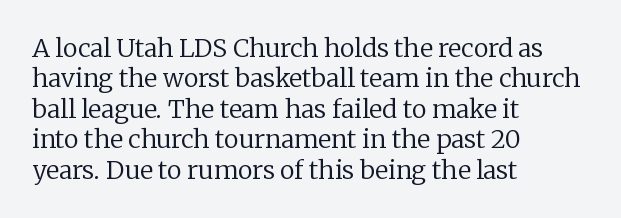
{"italic": "no", "bold": "no", "underline": "no", "align": "left", "line_spacing_ratio": 1.22, "letter_spacing": "normal", "letter_spacing_em": 0.0, "glyph_px": 25}
